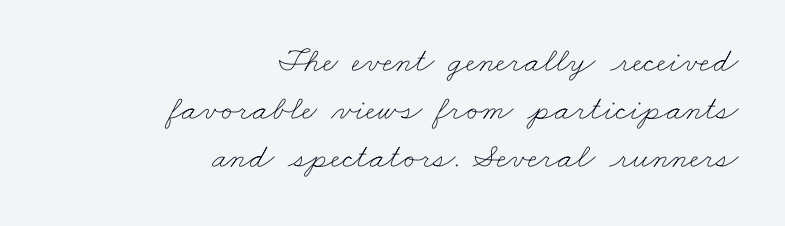
You could not count columns in this text — the font is proportionally spaced. Horizontally, the lines are justified to the trailing edge only. Quick note: interline space is typical. Descender tails drop into unmarked territory. The letters look calm and open, with moderate or lighter stems. The gaps between neighbouring characters are ordinary and unremarkable.
